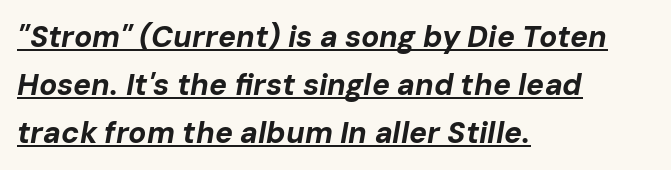
Q: Is the text bold? A: Yes.
Q: Is the text italic (slanted)? A: Yes, it leans right by about 10 degrees.
Q: Is the text underlined? A: Yes.
Q: How is the paragraph aligned? A: Left-aligned.
Q: Is the spacing between letters normal or unusually wide? A: Normal.
Q: Is the spacing between lines tight, normal or loose? A: Normal.
Q: Width (condensed, normal, or wide)? A: Normal.
Q: Stroke contrast? A: Low.
Q: x-height? A: Medium.
Q: Monospaced? A: No.
